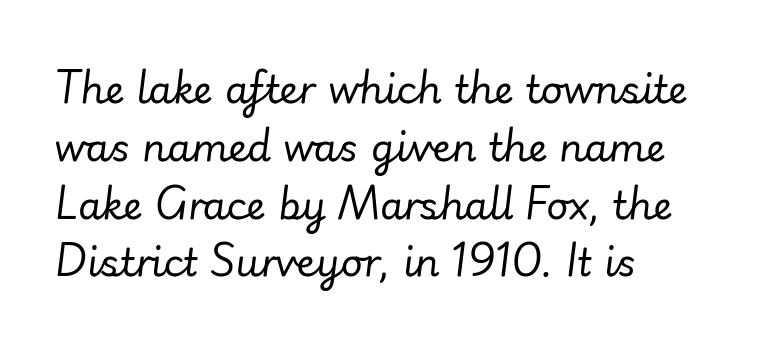
The image shows 38 px regular-weight type, italic (leaning right); set left-aligned, normal line spacing (1.52x), normal letter spacing, not underlined; low stroke contrast and a small x-height.
